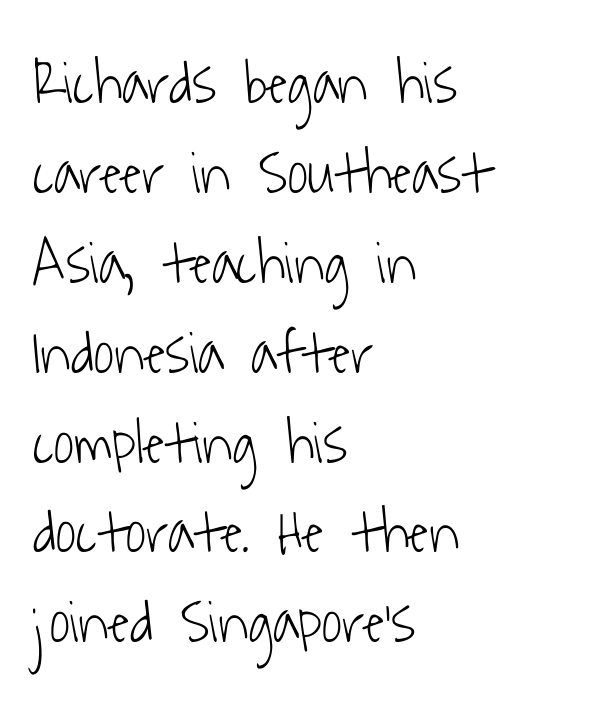
Q: Is the text bold? A: No.
Q: Is the typeface a serif or a sans-serif typeface? A: Sans-serif.
Q: Is the text underlined? A: No.
Q: How is the paragraph aligned? A: Left-aligned.
Q: Is the spacing between letters normal or unusually wide? A: Normal.
Q: Is the spacing between lines tight, normal or loose? A: Normal.
Q: Width (condensed, normal, or wide)? A: Condensed.
Q: Stroke contrast? A: Low.
Q: x-height? A: Medium.
Q: Monospaced? A: No.
